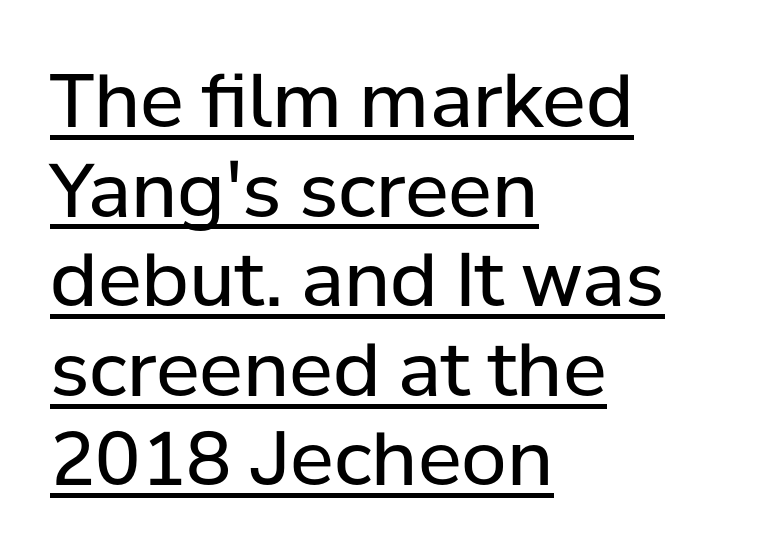
In terms of letterform style, serifs are entirely absent. A rule runs beneath these lines of type. This sample uses an upright cut, with every glyph sitting square on the baseline. Compared with a centered layout, this one pins lines to the left instead. Letters have the restrained weight of plain body copy at most. The face used here is proportionally spaced, like ordinary book or web type.
